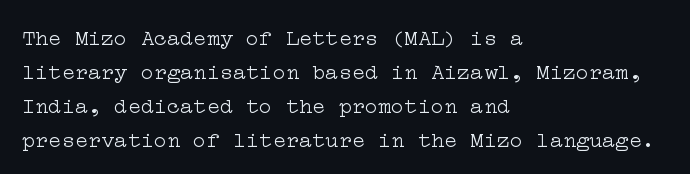
Caption: multi-line text, flush left, ragged right. Rendered with straight, roman letterforms. Beneath every word, the page is bare. Weight: not bold — regular or lighter. Nobody touched the tracking dial on this one. Vertically, the passage feels balanced, rows spaced as you'd expect.
